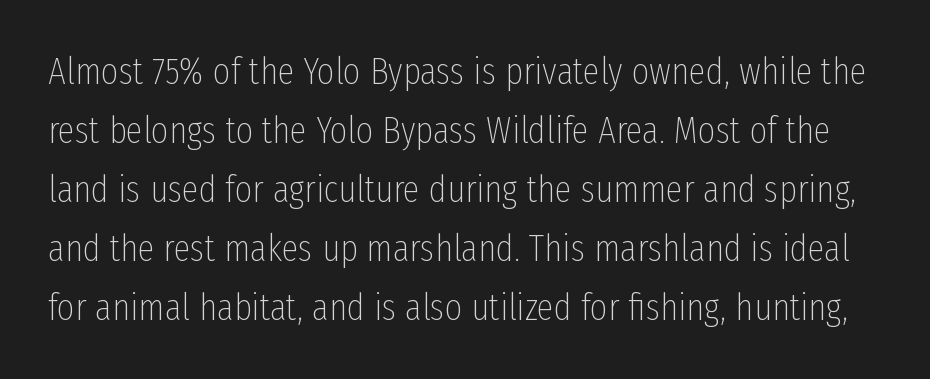
The image shows 38 px thin, condensed sans-serif type, upright; set normal line spacing (1.55x), normal letter spacing, not underlined; low stroke contrast and a medium x-height.
